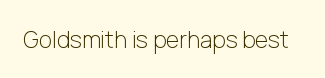
The type is set solid horizontally, with unmodified tracking. Words float on clear page, feet unadorned. A quiet, ordinary-to-light weight characterises the typeface. The type sits square on the baseline with zero lean.
